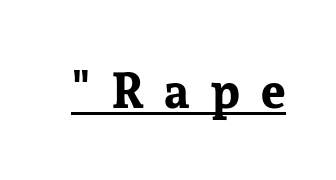
This sample has the flowing, uneven cadence of proportional lettering. Does the weight exceed regular? Yes, all the way to bold. Underlining? Definitely there. Italic: no, the glyphs are upright roman. You could only call the tracking loose — the letters float apart.
